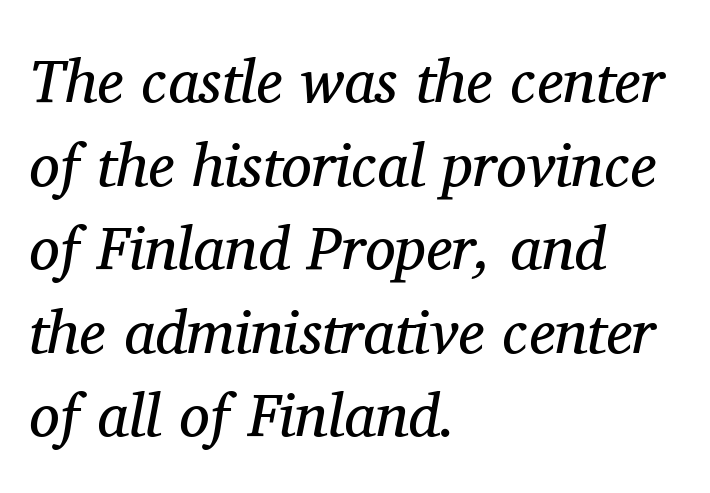
Q: Is the text bold? A: No.
Q: Is the text italic (slanted)? A: Yes, it leans right by about 11 degrees.
Q: Is the typeface a serif or a sans-serif typeface? A: Serif.
Q: Is the text underlined? A: No.
Q: How is the paragraph aligned? A: Left-aligned.
Q: Is the spacing between letters normal or unusually wide? A: Normal.
Q: Is the spacing between lines tight, normal or loose? A: Normal.
Q: Width (condensed, normal, or wide)? A: Normal.
Q: Stroke contrast? A: Medium.
Q: x-height? A: Medium.
Q: Monospaced? A: No.
